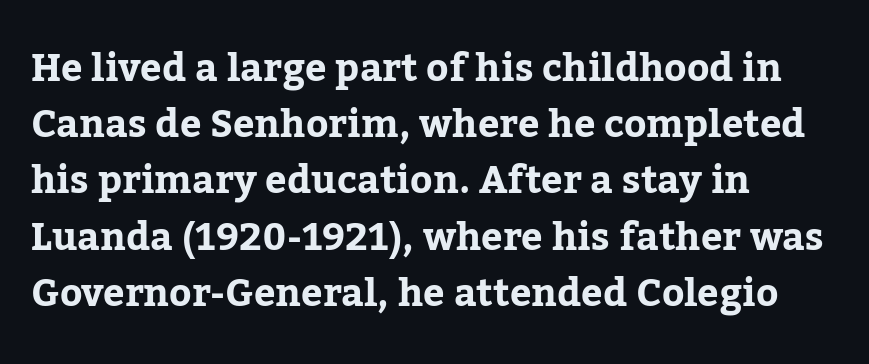
{"serif": "yes", "italic": "no", "bold": "yes", "weight": "bold", "width": "normal", "stroke_contrast": "low", "x_height": "medium", "monospaced": "no", "underline": "no", "align": "left", "line_spacing": "normal", "line_spacing_ratio": 1.48, "letter_spacing": "normal", "letter_spacing_em": 0.0, "glyph_px": 38}
